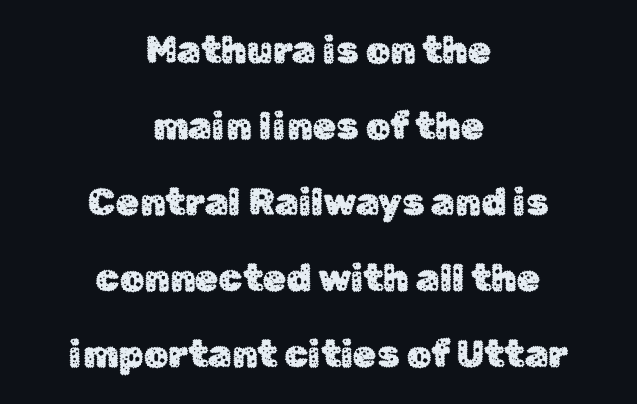
{"serif": "no", "italic": "no", "width": "normal", "stroke_contrast": "low", "x_height": "medium", "monospaced": "no", "underline": "no", "align": "center", "line_spacing": "loose", "line_spacing_ratio": 2.0, "letter_spacing": "normal", "letter_spacing_em": 0.0, "glyph_px": 38}
